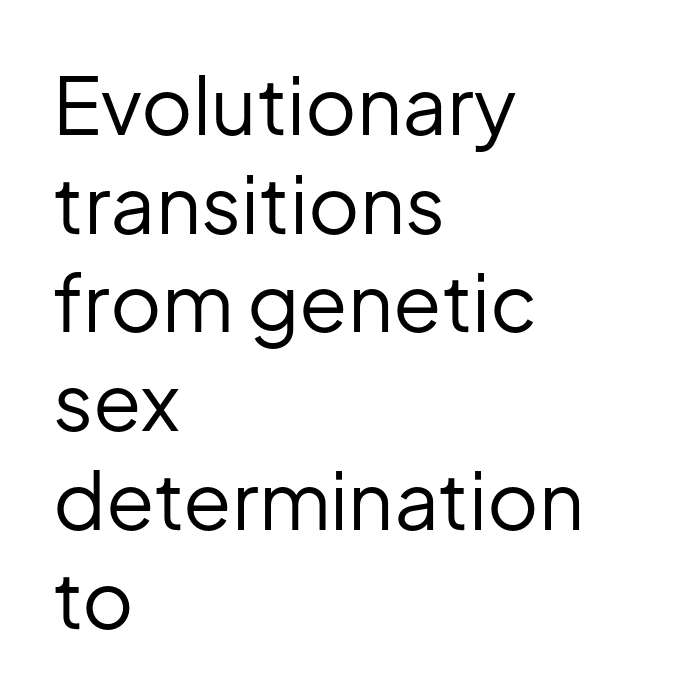
Italic? Not at all — the glyphs are vertical. Underline: absent. One glance says typical: line gaps are just what's usual. These glyphs show unthickened strokes, regular width or finer. Each letter's strokes conclude bluntly, with no projecting serifs.
